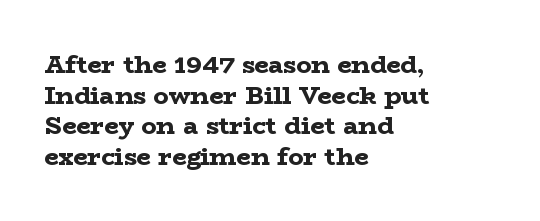
In CSS terms this would be text-align: left. Anything drawn beneath the words? Only blank space. Posture: upright roman. As a designer I'd log this as weight 700, bold.
